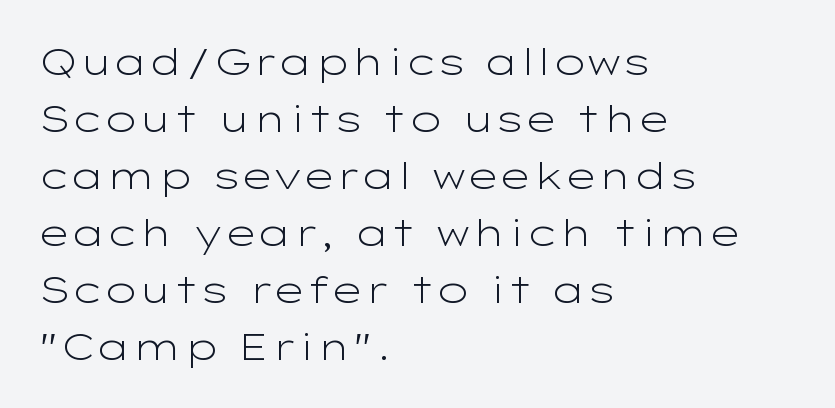
The image shows 37 px light, wide sans-serif type, upright; set left-aligned, normal line spacing (1.54x), normal letter spacing, not underlined; low stroke contrast and a medium x-height.
